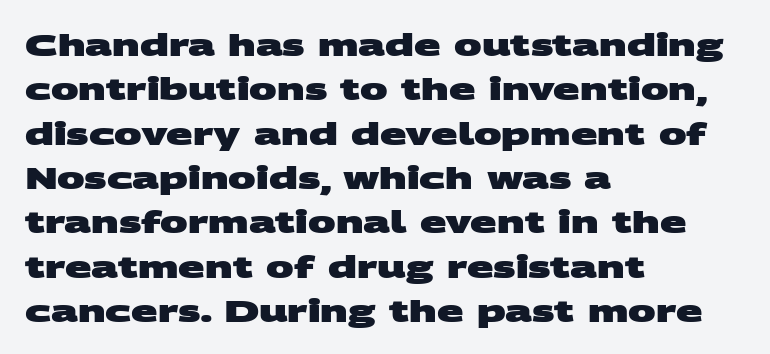
{"serif": "no", "bold": "yes", "weight": "heavy", "width": "wide", "stroke_contrast": "medium", "x_height": "large", "monospaced": "no", "underline": "no", "align": "left", "line_spacing": "normal", "line_spacing_ratio": 1.43, "letter_spacing": "normal", "letter_spacing_em": 0.0, "glyph_px": 31}
